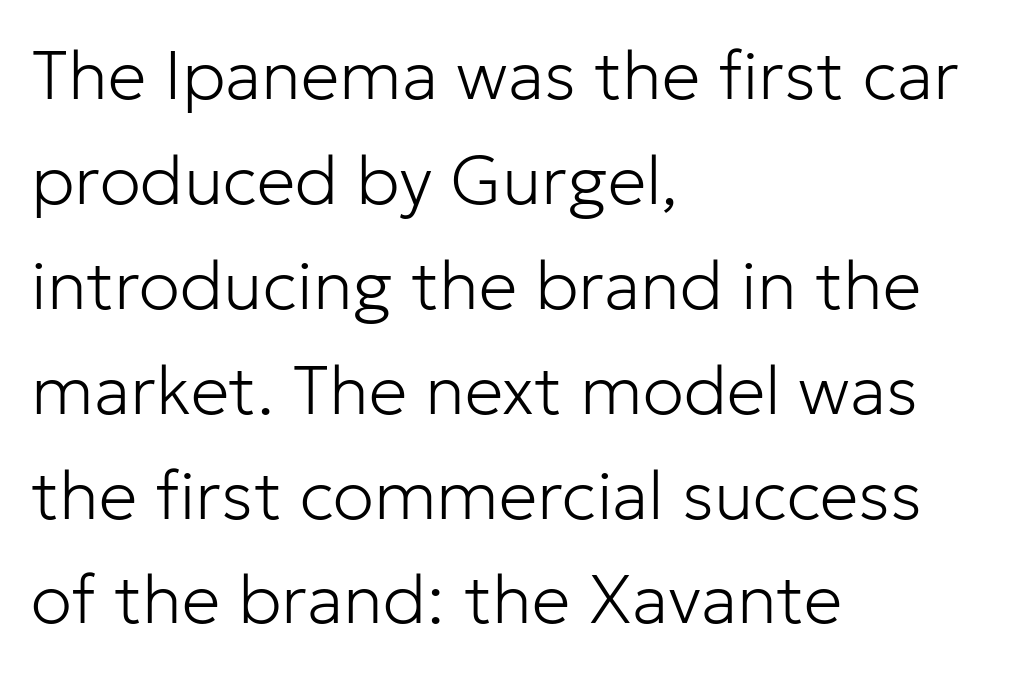
The letters advance in unequal steps, a hallmark of proportional type. A normal amount of white space separates one row of letters from the next. A typesetter would mark this as roman, not italic. The letters sit at their default tracking, neither squeezed nor spread.
